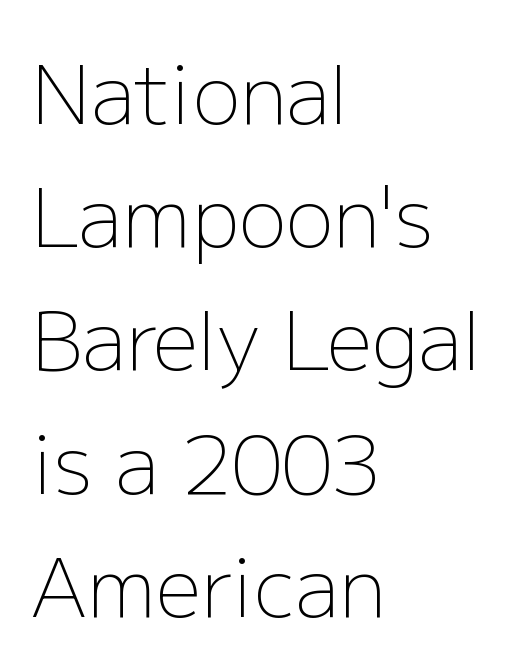
{"serif": "no", "italic": "no", "bold": "no", "weight": "light", "width": "normal", "stroke_contrast": "low", "x_height": "medium", "monospaced": "no", "underline": "no", "align": "left", "line_spacing": "normal", "line_spacing_ratio": 1.54, "letter_spacing": "normal", "letter_spacing_em": 0.0, "glyph_px": 80}
